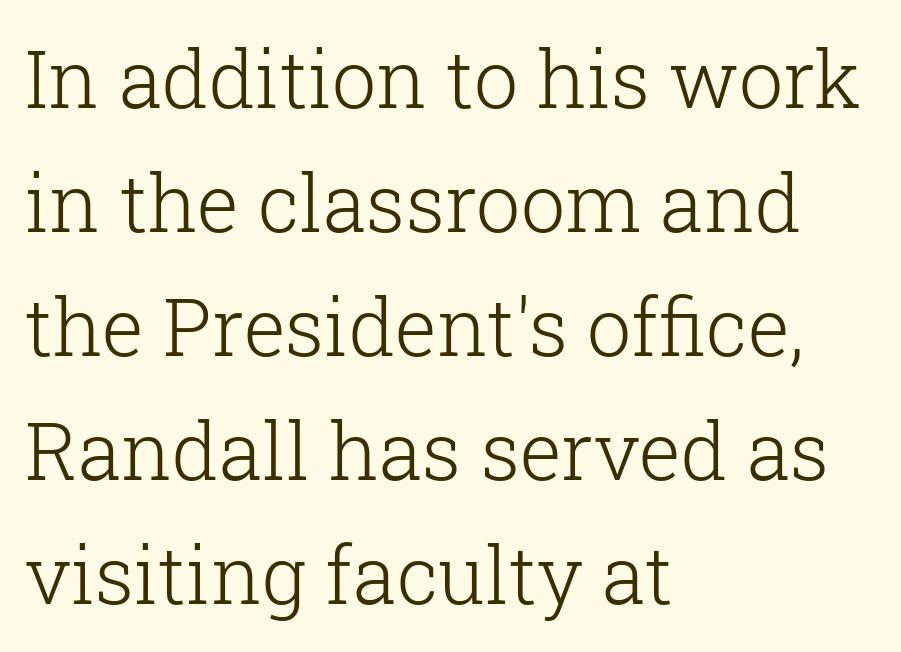
Q: Is the text bold? A: No.
Q: Is the text italic (slanted)? A: No, it is upright.
Q: Is the typeface a serif or a sans-serif typeface? A: Serif.
Q: Is the text underlined? A: No.
Q: How is the paragraph aligned? A: Left-aligned.
Q: Is the spacing between letters normal or unusually wide? A: Normal.
Q: Is the spacing between lines tight, normal or loose? A: Normal.
Q: Width (condensed, normal, or wide)? A: Normal.
Q: Stroke contrast? A: Low.
Q: x-height? A: Medium.
Q: Monospaced? A: No.
